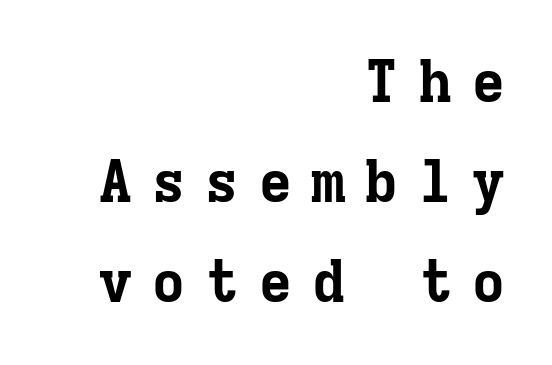
Look at the tracking — it's clearly loosened, letters drifting apart. The letters carry serifs — small finishing strokes at the ends of their stems. Strokes here are thick enough to call this a true bold. Every character here occupies the same horizontal width, giving the sample a typewriter-like rhythm. Check under the words: just untouched page.
